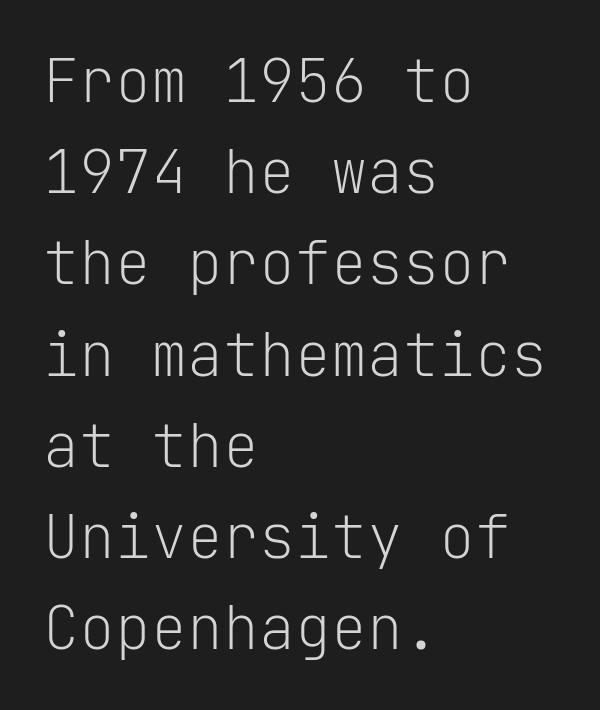
Q: Is the text bold? A: No.
Q: Is the text italic (slanted)? A: No, it is upright.
Q: Is the typeface a serif or a sans-serif typeface? A: Sans-serif.
Q: Is the text underlined? A: No.
Q: How is the paragraph aligned? A: Left-aligned.
Q: Is the spacing between letters normal or unusually wide? A: Normal.
Q: Is the spacing between lines tight, normal or loose? A: Normal.
Q: Width (condensed, normal, or wide)? A: Normal.
Q: Stroke contrast? A: Low.
Q: x-height? A: Medium.
Q: Monospaced? A: Yes.
